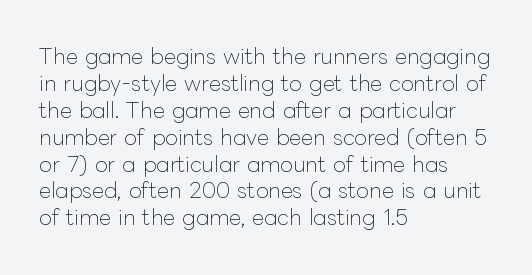
Q: Is the text bold? A: No.
Q: Is the text italic (slanted)? A: No, it is upright.
Q: Is the text underlined? A: No.
Q: How is the paragraph aligned? A: Left-aligned.
Q: Is the spacing between letters normal or unusually wide? A: Normal.
Q: Is the spacing between lines tight, normal or loose? A: Normal.
